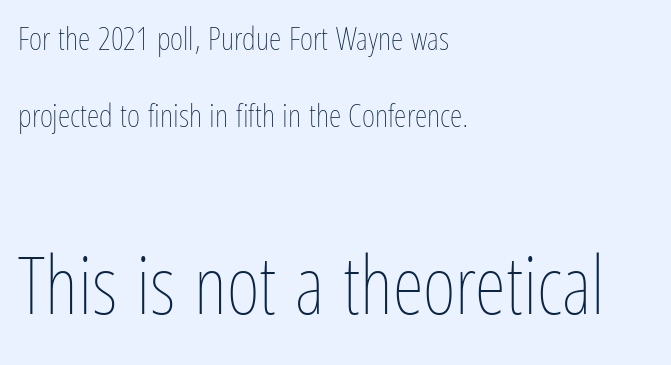
The image shows 80 px thin, condensed type, upright; set left-aligned, loose line spacing (2.41x), normal letter spacing, not underlined; the second (bottom) block is 2.5x larger; low stroke contrast and a medium x-height.
